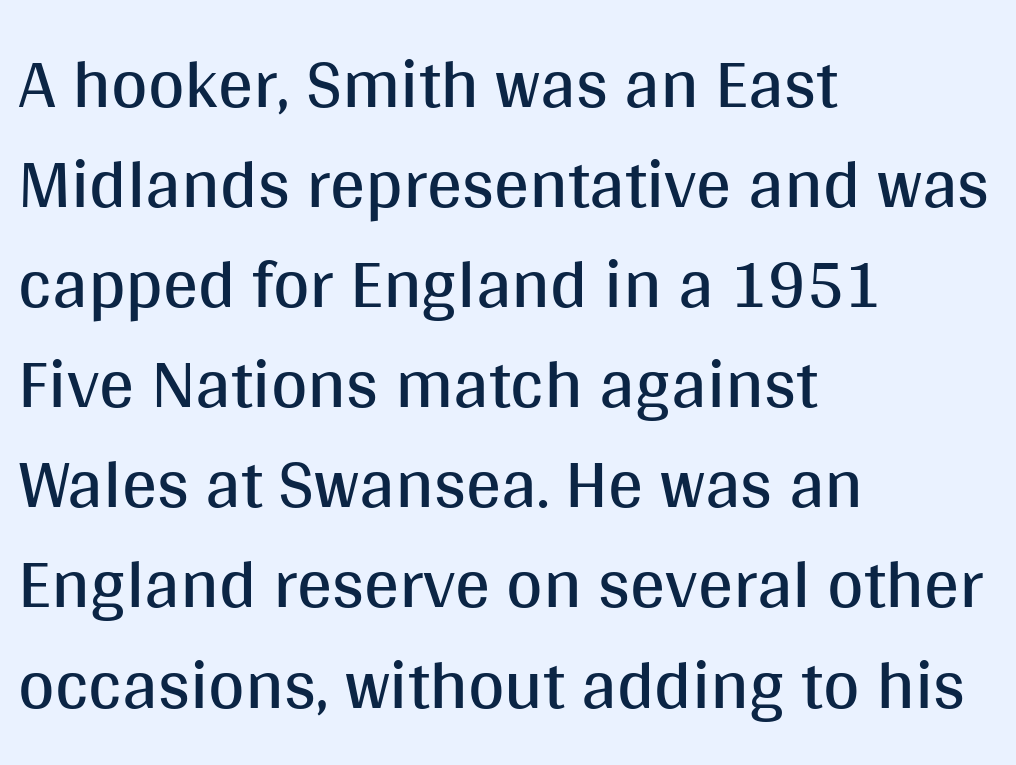
{"serif": "no", "italic": "no", "bold": "no", "weight": "regular", "width": "normal", "stroke_contrast": "medium", "x_height": "large", "monospaced": "no", "underline": "no", "align": "left", "line_spacing": "normal", "line_spacing_ratio": 1.43, "letter_spacing": "normal", "letter_spacing_em": 0.0, "glyph_px": 70}
